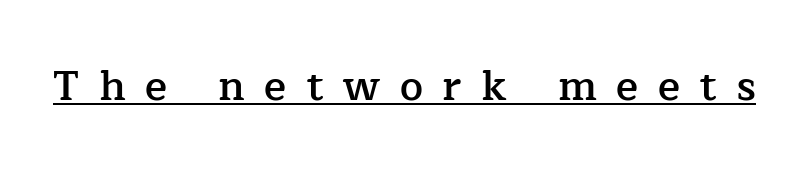
The image shows 41 px semibold serif type, upright; set unusually wide letter spacing (+0.48 em), underlined; low stroke contrast and a medium x-height.
